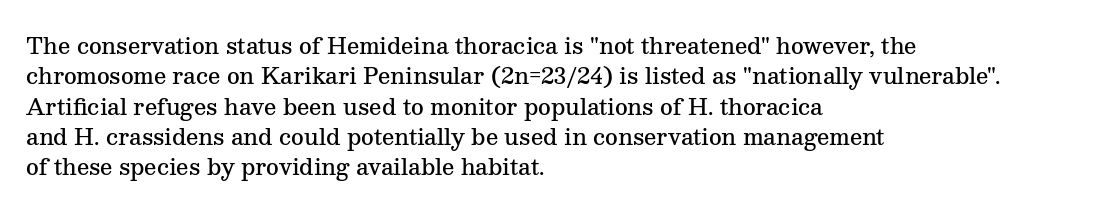
Q: Is the text bold? A: Semi-bold.
Q: Is the text italic (slanted)? A: No, it is upright.
Q: Is the text underlined? A: No.
Q: How is the paragraph aligned? A: Left-aligned.
Q: Is the spacing between letters normal or unusually wide? A: Normal.
Q: Is the spacing between lines tight, normal or loose? A: Normal.
